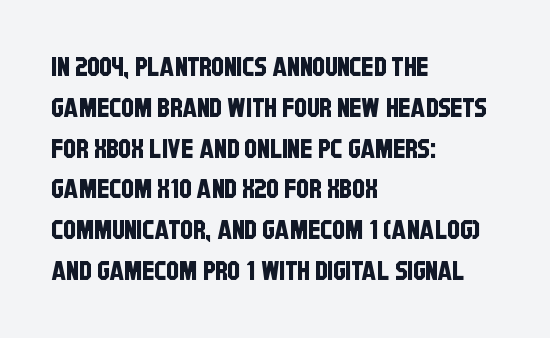
The area under the type is left untouched. Does the leading feel generous? No, just average. Does extra space separate the letters? No, they use regular spacing. Casual observation: everything's shoved over to the left.
